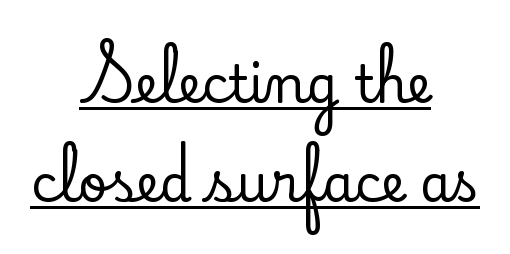
{"serif": "yes", "italic": "no", "width": "normal", "stroke_contrast": "low", "x_height": "small", "monospaced": "no", "underline": "yes", "align": "center", "line_spacing": "loose", "line_spacing_ratio": 1.94, "letter_spacing": "normal", "letter_spacing_em": 0.0, "glyph_px": 51}
